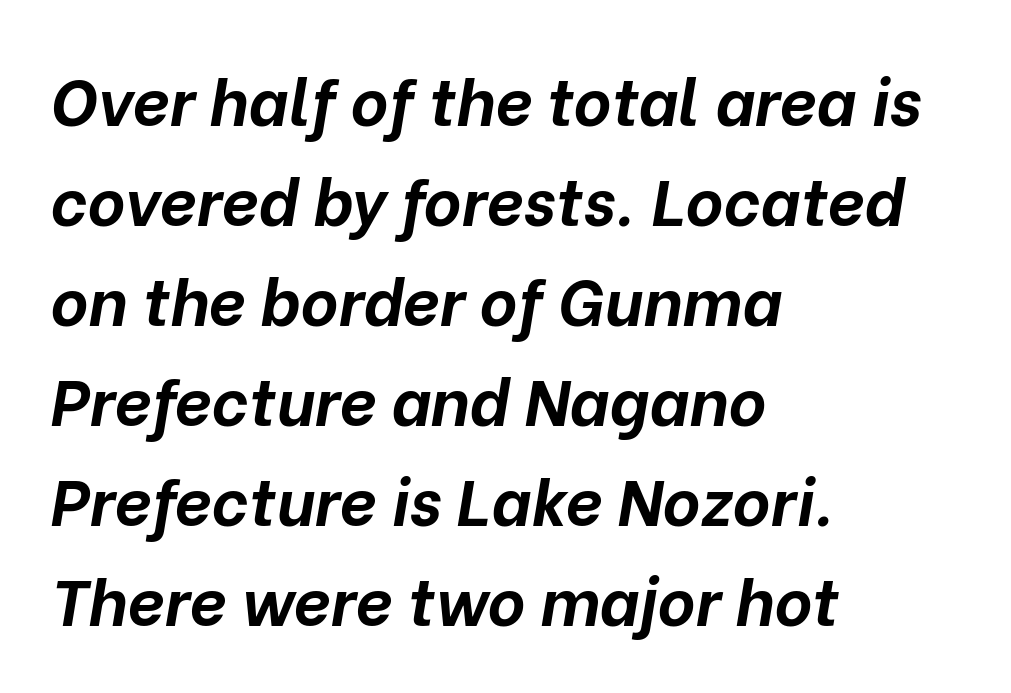
The image shows 65 px bold type, italic (leaning right); set left-aligned, normal line spacing (1.54x), normal letter spacing, not underlined; low stroke contrast and a medium x-height.
